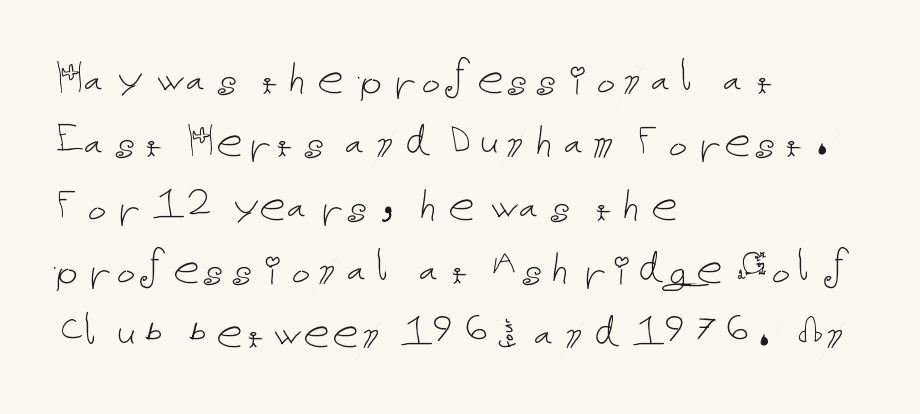
{"italic": "no", "bold": "no", "weight": "thin", "width": "normal", "stroke_contrast": "low", "x_height": "medium", "underline": "no", "align": "left", "line_spacing_ratio": 1.22, "letter_spacing": "normal", "letter_spacing_em": 0.0, "glyph_px": 52}
